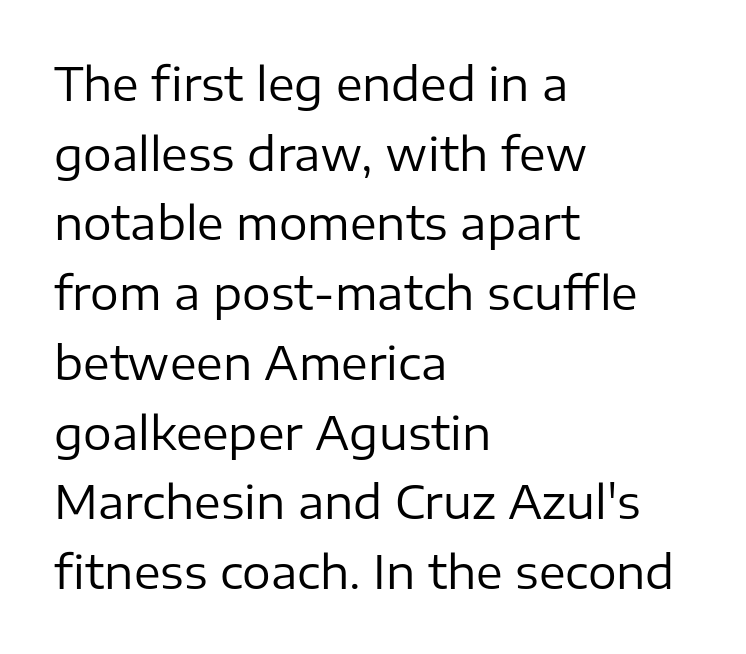
Q: Is the text bold? A: No.
Q: Is the text italic (slanted)? A: No, it is upright.
Q: Is the typeface a serif or a sans-serif typeface? A: Sans-serif.
Q: Is the text underlined? A: No.
Q: How is the paragraph aligned? A: Left-aligned.
Q: Is the spacing between letters normal or unusually wide? A: Normal.
Q: Is the spacing between lines tight, normal or loose? A: Normal.
Q: Width (condensed, normal, or wide)? A: Normal.
Q: Stroke contrast? A: Low.
Q: x-height? A: Medium.
Q: Monospaced? A: No.
